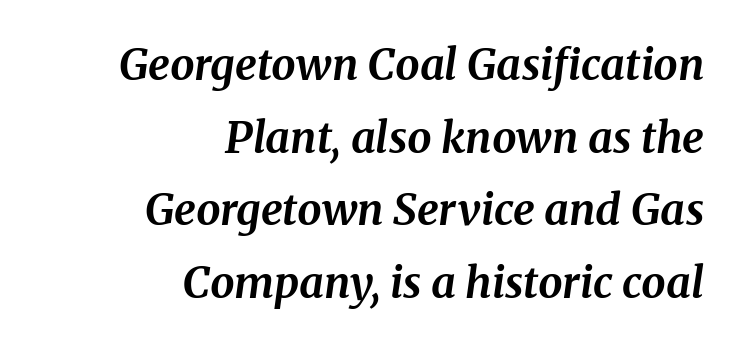
The image shows 43 px bold serif type, italic (leaning right); set right-aligned, normal line spacing (1.69x), normal letter spacing, not underlined; medium stroke contrast and a medium x-height.
